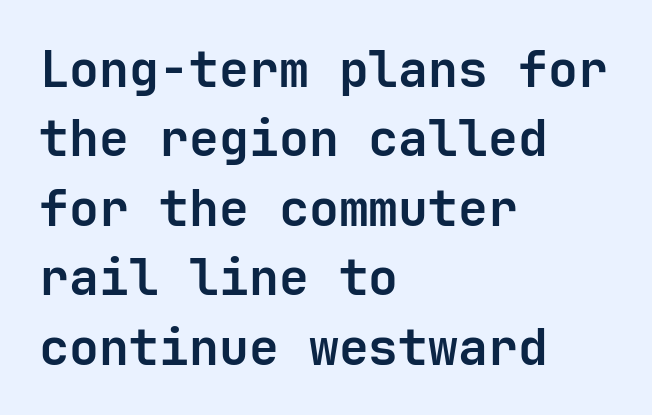
{"serif": "no", "italic": "no", "bold": "yes", "weight": "semibold", "width": "normal", "stroke_contrast": "low", "x_height": "medium", "underline": "no", "align": "left", "line_spacing": "normal", "line_spacing_ratio": 1.39, "letter_spacing": "normal", "letter_spacing_em": 0.0, "glyph_px": 50}
